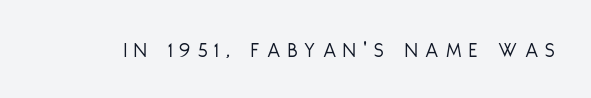
Q: Is the text bold? A: No.
Q: Is the text italic (slanted)? A: No, it is upright.
Q: Is the text underlined? A: No.
Q: Is the spacing between letters normal or unusually wide? A: Unusually wide.
